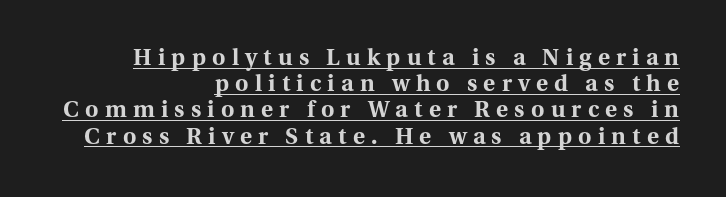
Q: Is the text bold? A: Yes.
Q: Is the text italic (slanted)? A: No, it is upright.
Q: Is the text underlined? A: Yes.
Q: How is the paragraph aligned? A: Right-aligned.
Q: Is the spacing between letters normal or unusually wide? A: Unusually wide.
Q: Is the spacing between lines tight, normal or loose? A: Tight.
